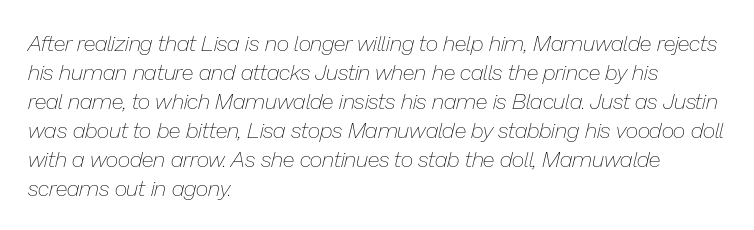
Q: Is the text bold? A: No.
Q: Is the text italic (slanted)? A: Yes, it leans right by about 13 degrees.
Q: Is the text underlined? A: No.
Q: How is the paragraph aligned? A: Left-aligned.
Q: Is the spacing between letters normal or unusually wide? A: Normal.
Q: Is the spacing between lines tight, normal or loose? A: Normal.
